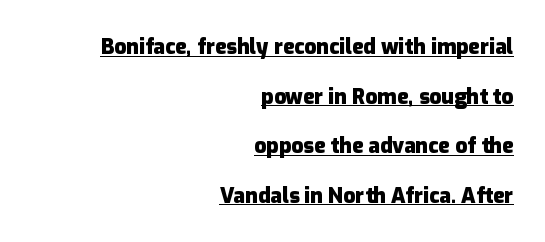
{"italic": "no", "bold": "yes", "underline": "yes", "align": "right", "line_spacing": "loose", "line_spacing_ratio": 2.36, "letter_spacing": "normal", "letter_spacing_em": 0.0, "glyph_px": 21}
